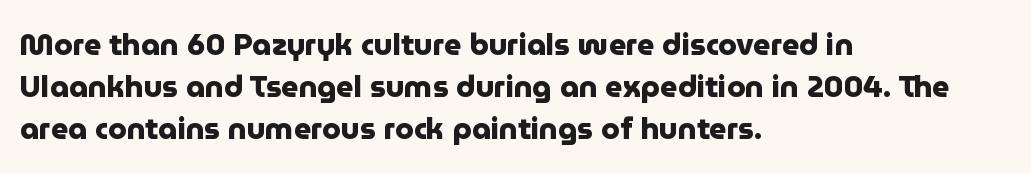
The image shows 30 px heavy sans-serif type, upright; set left-aligned, normal line spacing (1.4x), normal letter spacing, not underlined; low stroke contrast and a medium x-height.
